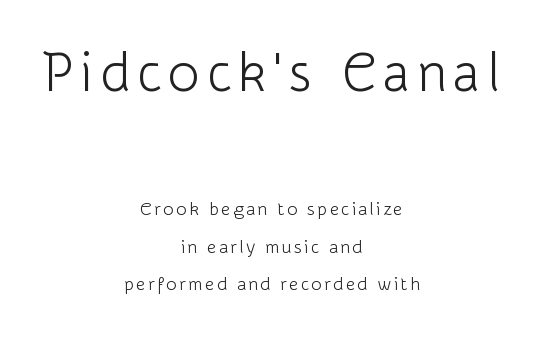
The image shows 54 px light sans-serif type, upright; set centered, loose line spacing (2.09x), not underlined; the first (top) block is 3.0x larger; low stroke contrast and a medium x-height.
